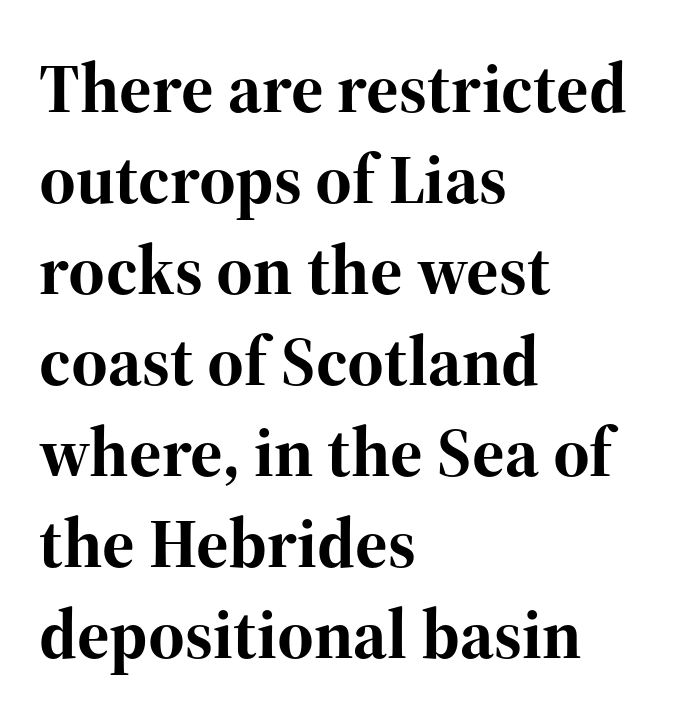
The image shows 70 px bold serif type, upright; set left-aligned, normal line spacing (1.3x), normal letter spacing, not underlined; high stroke contrast and a medium x-height.
